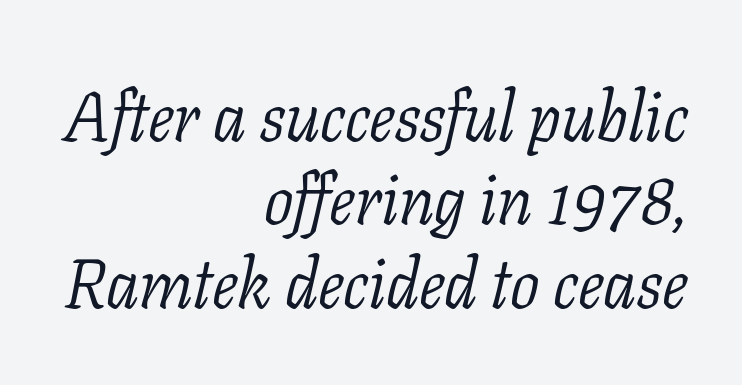
Q: Is the text bold? A: No.
Q: Is the text italic (slanted)? A: Yes, it leans right by about 11 degrees.
Q: Is the typeface a serif or a sans-serif typeface? A: Serif.
Q: Is the text underlined? A: No.
Q: How is the paragraph aligned? A: Right-aligned.
Q: Is the spacing between letters normal or unusually wide? A: Normal.
Q: Width (condensed, normal, or wide)? A: Normal.
Q: Stroke contrast? A: Low.
Q: x-height? A: Medium.
Q: Monospaced? A: No.
